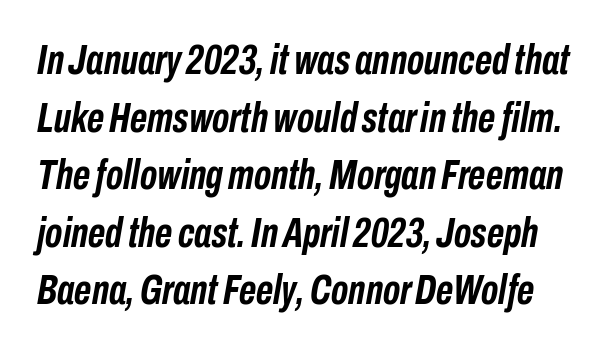
{"italic": "yes", "lean": "right", "slant_degrees": 10, "bold": "yes", "weight": "semibold", "width": "condensed", "stroke_contrast": "low", "x_height": "medium", "monospaced": "no", "underline": "no", "line_spacing": "normal", "line_spacing_ratio": 1.37, "letter_spacing": "normal", "letter_spacing_em": 0.0, "glyph_px": 42}
